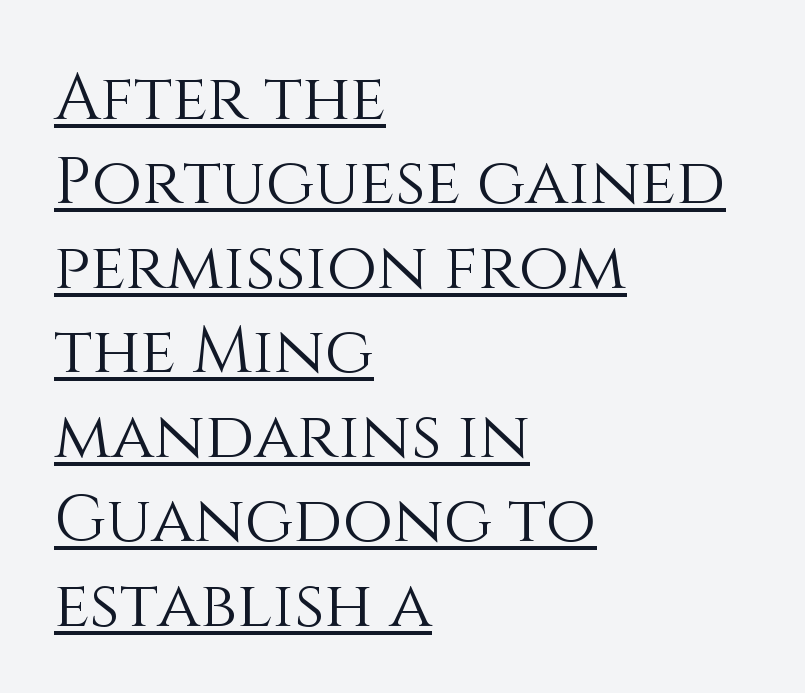
Spacing verdict: proportional, widths tailored to each character. Somebody hit Ctrl+U on this one — the words are underlined. Is the letter spacing exaggerated? No — it looks like the ordinary default. The type sits square on the baseline with zero lean.
